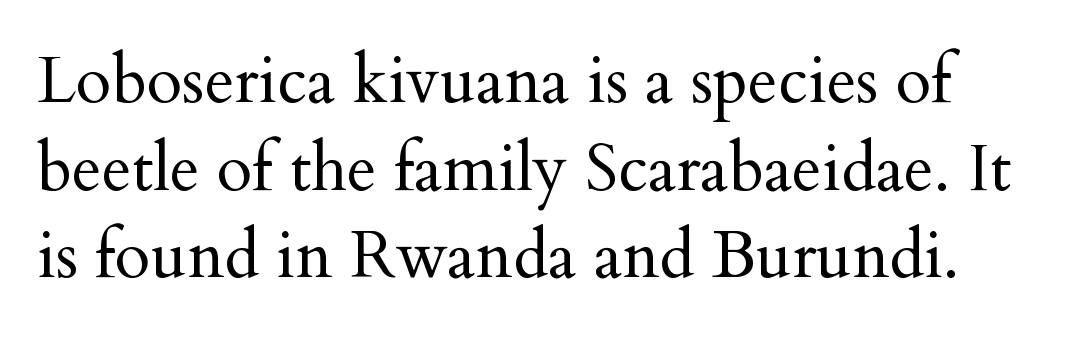
Q: Is the text bold? A: No.
Q: Is the text italic (slanted)? A: No, it is upright.
Q: Is the typeface a serif or a sans-serif typeface? A: Serif.
Q: Is the text underlined? A: No.
Q: Is the spacing between letters normal or unusually wide? A: Normal.
Q: Is the spacing between lines tight, normal or loose? A: Normal.
Q: Width (condensed, normal, or wide)? A: Normal.
Q: Stroke contrast? A: Medium.
Q: x-height? A: Small.
Q: Monospaced? A: No.
